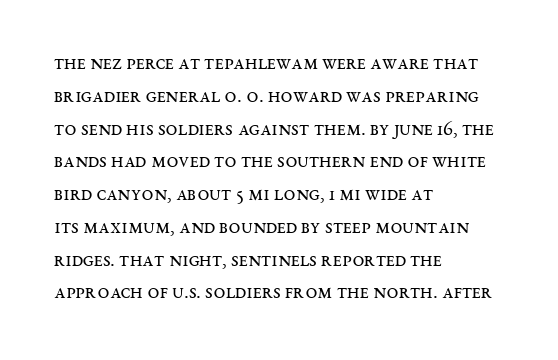
The image shows 21 px text type, upright; set left-aligned, normal line spacing (1.56x), normal letter spacing, not underlined.
